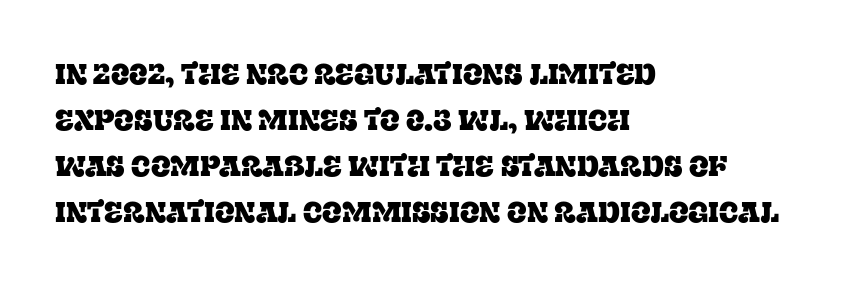
Q: Is the text italic (slanted)? A: No, it is upright.
Q: Is the typeface a serif or a sans-serif typeface? A: Serif.
Q: Is the text underlined? A: No.
Q: How is the paragraph aligned? A: Left-aligned.
Q: Is the spacing between letters normal or unusually wide? A: Normal.
Q: Is the spacing between lines tight, normal or loose? A: Normal.
Q: Width (condensed, normal, or wide)? A: Normal.
Q: Stroke contrast? A: Low.
Q: x-height? A: Large.
Q: Monospaced? A: No.
